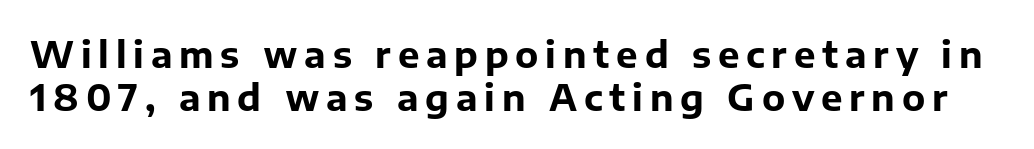
Notice how thick the strokes are: this is what a full bold looks like. In terms of letterform style, serifs are entirely absent. The zone under the glyphs is completely vacant. Varying glyph widths throughout — classic text-font behaviour. Nope, not italic — everything's standing straight.
